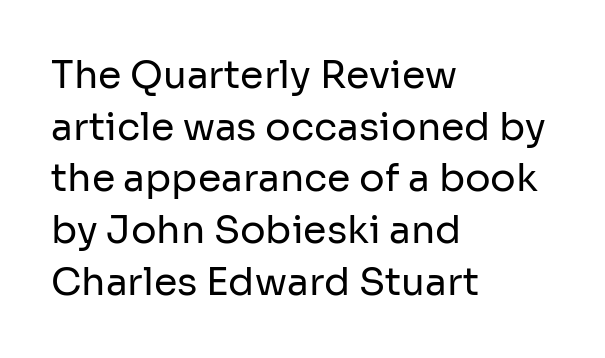
Do the characters align in a grid? No, the font is proportional. Letters rest on an invisible, unmarked baseline. The setting favours the left margin, as ordinary paragraphs usually do. Baseline-to-baseline distance is the conventional proportion of letter height.
